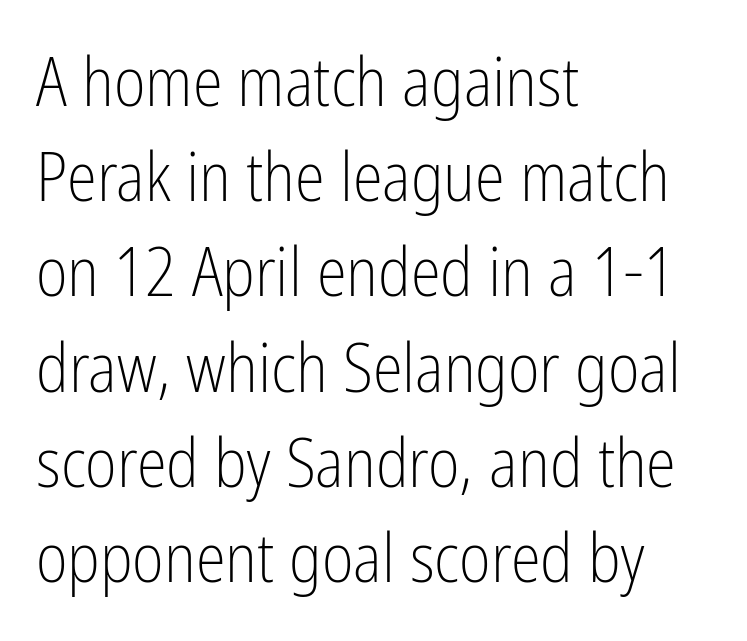
The image shows 68 px light, condensed sans-serif type, upright; set left-aligned, normal line spacing (1.4x), normal letter spacing, not underlined; low stroke contrast and a medium x-height.
